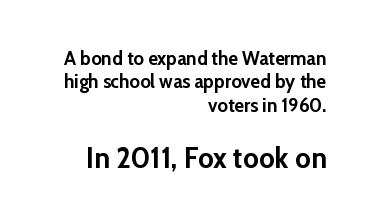
Is the lower block the larger one? Yes — the lower block carries the bigger type. Glance below the letters and you will spot only blank space. Examine the stroke ends and you'll find no serifs. Which margin do the lines hug? The right one — the left edge is uneven. Look at the tracking — it's just the regular setting, nothing added.
